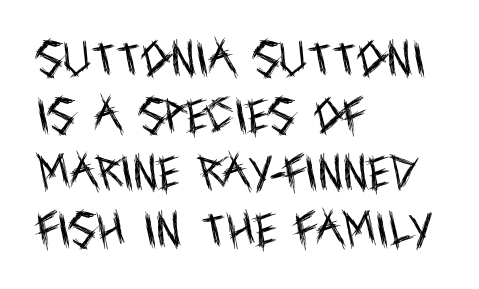
The image shows 38 px regular-weight, condensed sans-serif type, upright; set left-aligned, normal line spacing (1.5x), normal letter spacing, not underlined; a large x-height.
